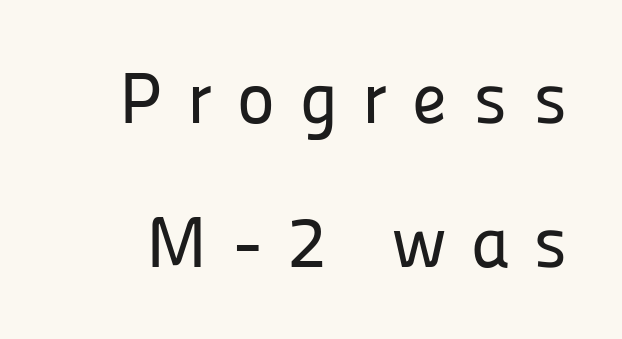
{"serif": "no", "italic": "no", "width": "normal", "stroke_contrast": "low", "x_height": "medium", "monospaced": "no", "underline": "no", "line_spacing": "loose", "line_spacing_ratio": 2.0, "letter_spacing": "wide", "letter_spacing_em": 0.34, "glyph_px": 72}
